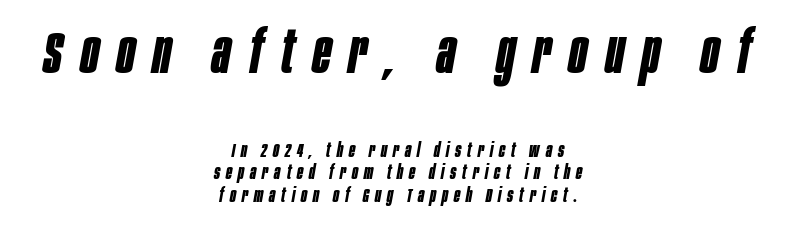
{"italic": "yes", "lean": "right", "slant_degrees": 10, "bold": "yes", "weight": "bold", "width": "condensed", "stroke_contrast": "low", "x_height": "large", "monospaced": "no", "underline": "no", "align": "center", "line_spacing": "tight", "line_spacing_ratio": 1.13, "letter_spacing": "wide", "letter_spacing_em": 0.3, "larger_block": "first", "size_ratio": 3.0, "glyph_px": 60}
